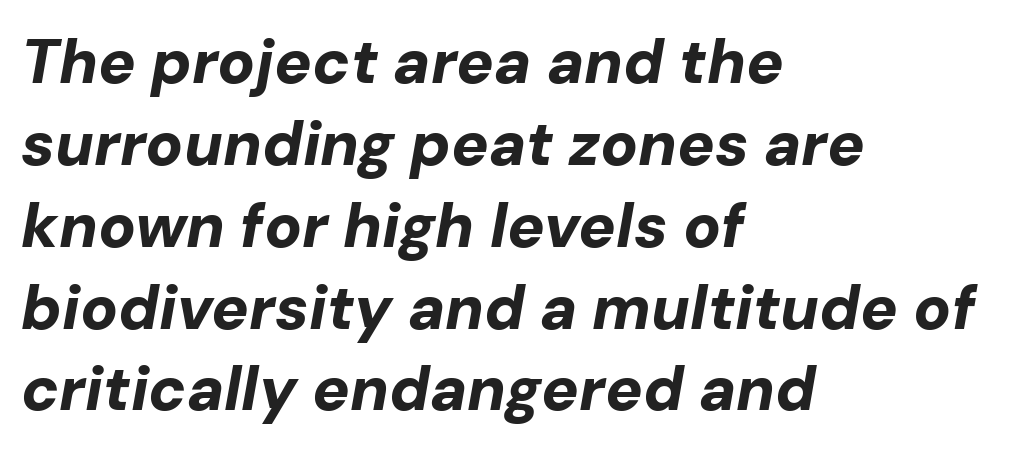
Q: Is the text bold? A: Yes.
Q: Is the text italic (slanted)? A: Yes, it leans right by about 10 degrees.
Q: Is the text underlined? A: No.
Q: How is the paragraph aligned? A: Left-aligned.
Q: Is the spacing between letters normal or unusually wide? A: Normal.
Q: Is the spacing between lines tight, normal or loose? A: Normal.
Q: Width (condensed, normal, or wide)? A: Normal.
Q: Stroke contrast? A: Low.
Q: x-height? A: Medium.
Q: Monospaced? A: No.
